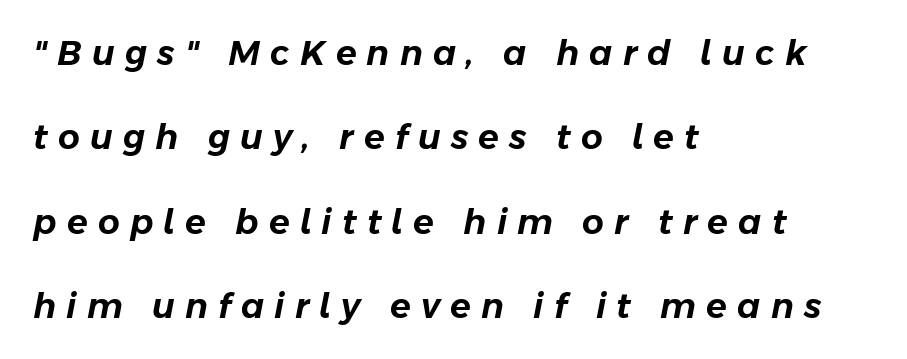
{"italic": "yes", "lean": "right", "slant_degrees": 11, "width": "normal", "stroke_contrast": "low", "x_height": "medium", "monospaced": "no", "underline": "no", "align": "left", "line_spacing": "loose", "line_spacing_ratio": 2.48, "letter_spacing": "wide", "letter_spacing_em": 0.3, "glyph_px": 34}
